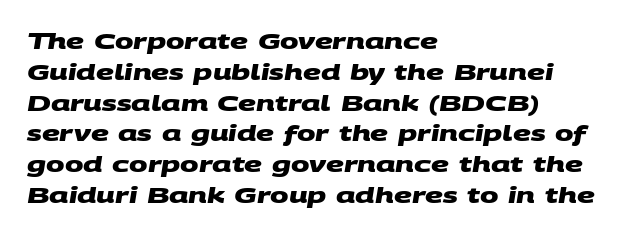
Typesetter's note: full bold, strokes at maximum text heaviness. Line spacing here is normal. Horizontally, the lines are justified to the leading edge only. The type is set solid horizontally, with unmodified tracking.
